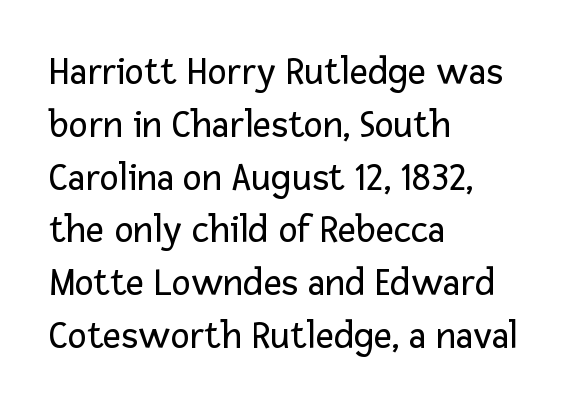
The image shows 40 px regular-weight sans-serif type, upright; set left-aligned, normal line spacing (1.32x), normal letter spacing, not underlined; low stroke contrast and a medium x-height.
